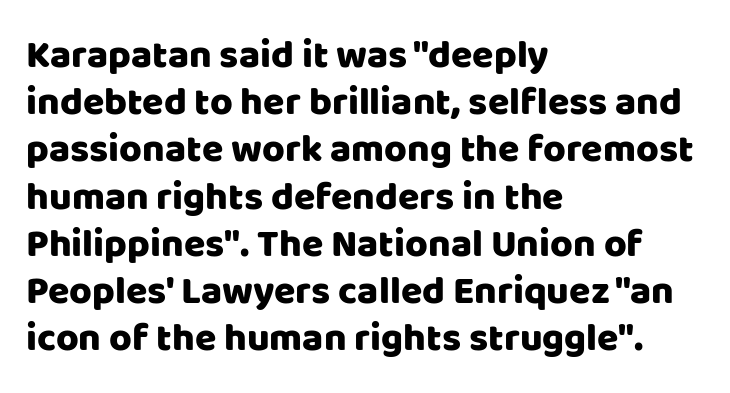
The image shows 39 px sans-serif type, upright; set left-aligned, line spacing 1.21x, normal letter spacing, not underlined; low stroke contrast and a large x-height.
